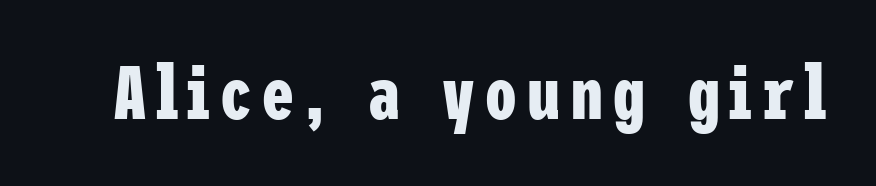
{"serif": "no", "italic": "no", "bold": "yes", "weight": "bold", "width": "condensed", "stroke_contrast": "low", "x_height": "medium", "underline": "no", "glyph_px": 75}
